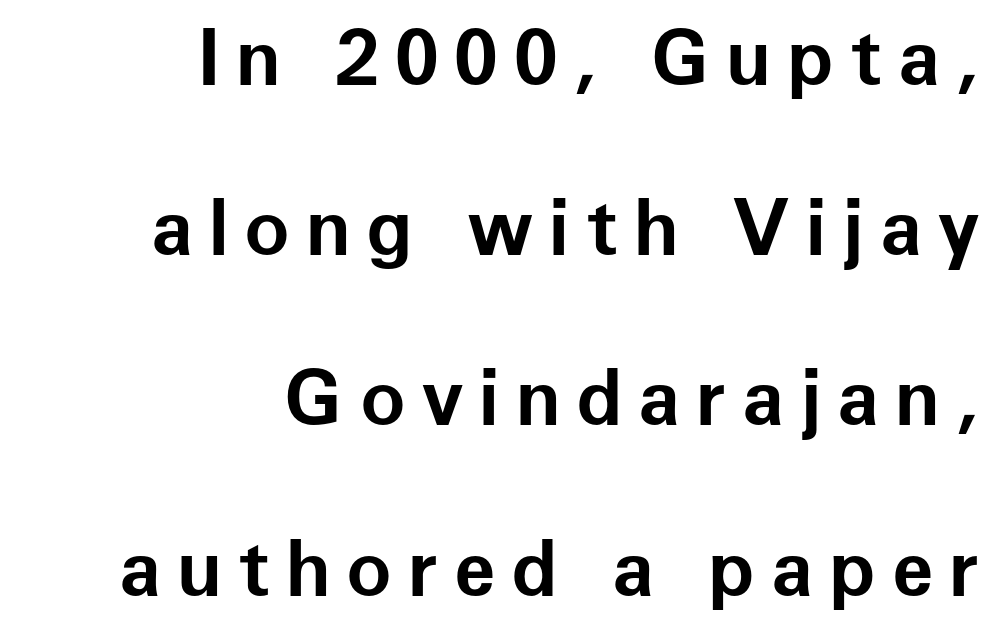
The image shows 76 px bold sans-serif type, upright; set right-aligned, loose line spacing (2.24x), unusually wide letter spacing (+0.21 em), not underlined; low stroke contrast and a medium x-height.
